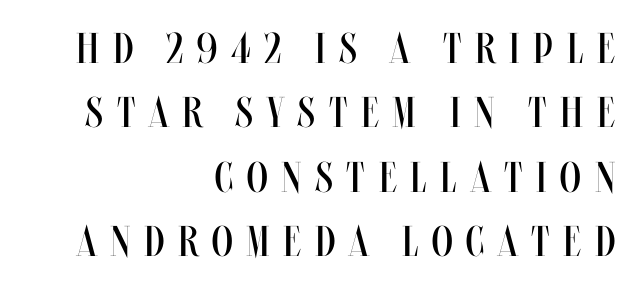
The image shows 43 px regular-weight, condensed type, upright; set right-aligned, normal line spacing (1.5x), unusually wide letter spacing (+0.32 em), not underlined; medium stroke contrast and a large x-height.
